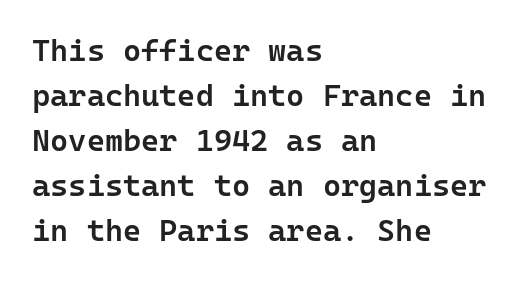
The image shows 31 px semibold sans-serif type, upright, monospaced; set left-aligned, normal line spacing (1.45x), normal letter spacing, not underlined; low stroke contrast and a medium x-height.
